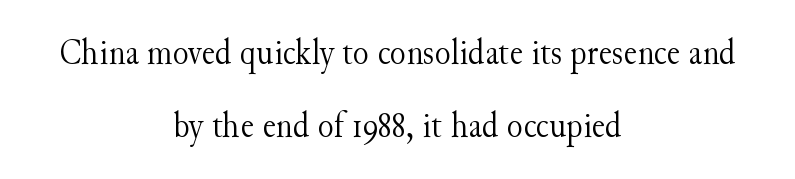
The image shows 37 px light serif type, upright; set centered, loose line spacing (1.98x), normal letter spacing, not underlined; medium stroke contrast and a small x-height.
